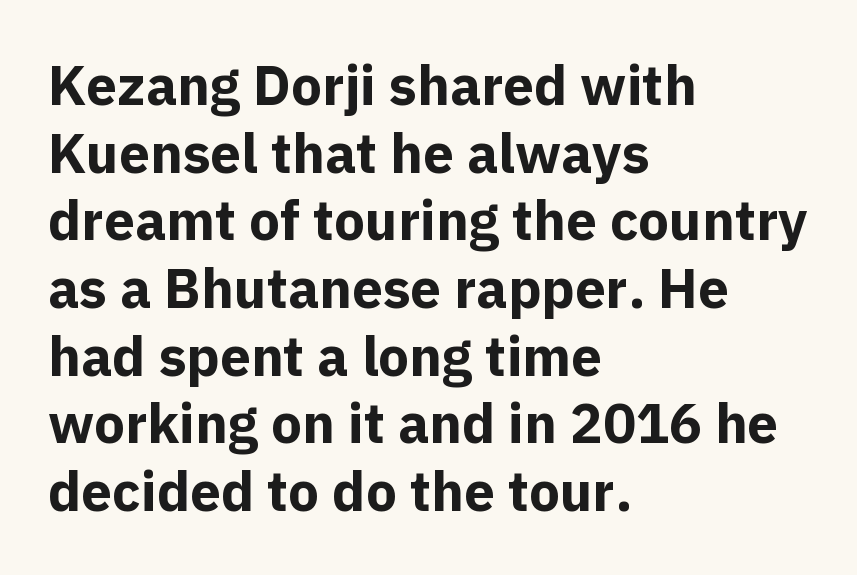
Its strokes are broad and dark, the hallmark of bold type. The face used here is a sans, in the tradition of grotesques and geometrics. Every row of glyphs begins at an identical x-position on the left. The letters stand straight up with perfectly vertical stems. In terms of letterspacing, this is plain default setting.
